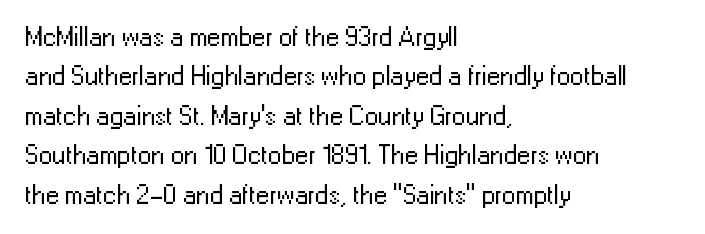
Quick note: not italic, upright. Is the stroke heavy? The answer is a plain regular-or-lighter. The setting favours the left margin, as ordinary paragraphs usually do. Has an underline been added? It has not. Tracking here is standard; glyphs follow each other at the usual distance. Line spacing here is normal.
